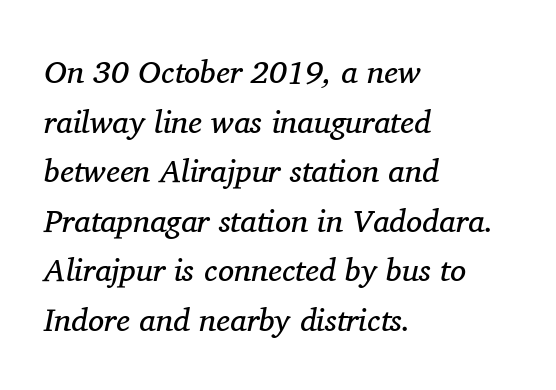
The image shows 32 px regular-weight serif type, italic (leaning right); set left-aligned, normal line spacing (1.55x), normal letter spacing, not underlined; medium stroke contrast and a medium x-height.
